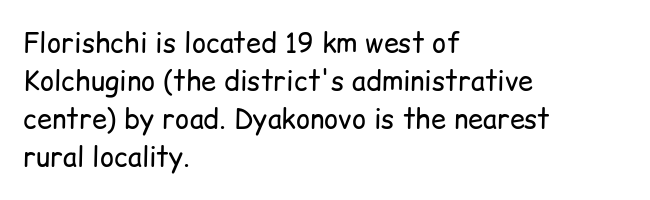
The designer left line spacing at the default. A classic flush-left, rag-right setting is used for this passage. The font sits on the lighter half of the weight spectrum, regular included. The letters stand straight up with perfectly vertical stems. No word sits above an underline.
